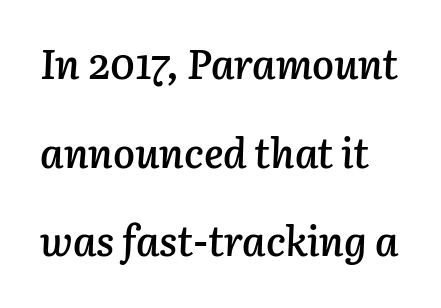
The image shows 41 px semibold type, italic (leaning right); set loose line spacing (2.16x), normal letter spacing, not underlined; low stroke contrast and a medium x-height.
